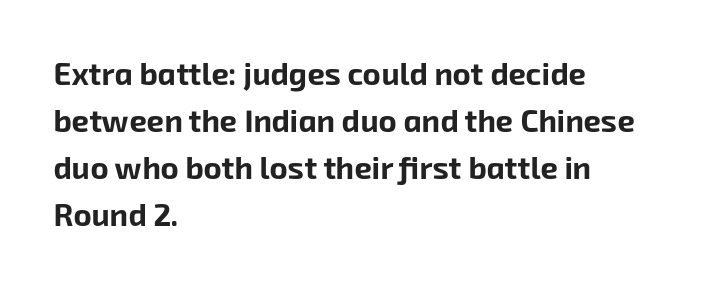
The image shows 31 px bold sans-serif type; set left-aligned, normal line spacing (1.52x), normal letter spacing, not underlined; low stroke contrast and a medium x-height.
